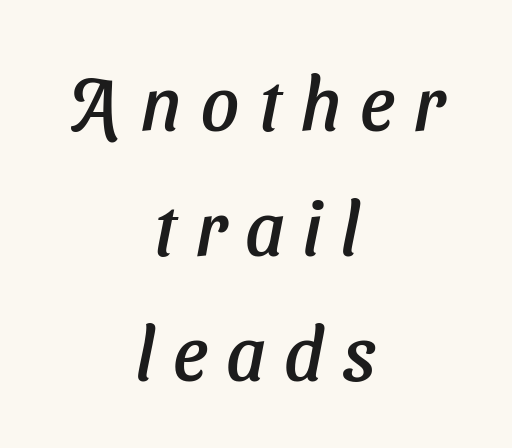
Whoever set this chose a conventional vertical rhythm. Do the characters align in a grid? No, the font is proportional. Honestly, the letter spacing is so wide it's the main thing you notice. The glyphs are unaccompanied by any horizontal stroke below them.
